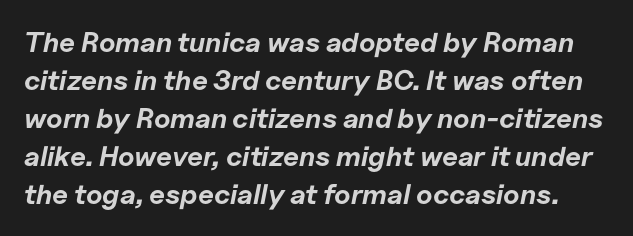
{"italic": "yes", "lean": "right", "slant_degrees": 11, "bold": "yes", "weight": "bold", "width": "normal", "stroke_contrast": "low", "x_height": "medium", "monospaced": "no", "underline": "no", "line_spacing": "normal", "line_spacing_ratio": 1.36, "letter_spacing": "normal", "letter_spacing_em": 0.0, "glyph_px": 28}
